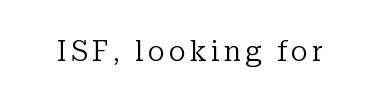
The image shows 28 px regular-weight serif type, upright; set not underlined; low stroke contrast and a medium x-height.
